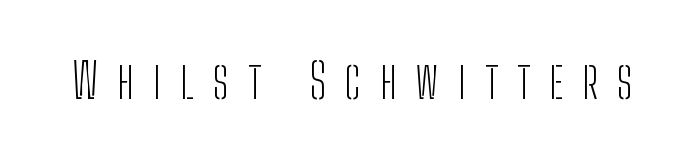
Q: Is the text bold? A: No.
Q: Is the text italic (slanted)? A: No, it is upright.
Q: Is the typeface a serif or a sans-serif typeface? A: Sans-serif.
Q: Is the text underlined? A: No.
Q: Is the spacing between letters normal or unusually wide? A: Unusually wide.
Q: Width (condensed, normal, or wide)? A: Condensed.
Q: Stroke contrast? A: Low.
Q: x-height? A: Medium.
Q: Monospaced? A: No.
